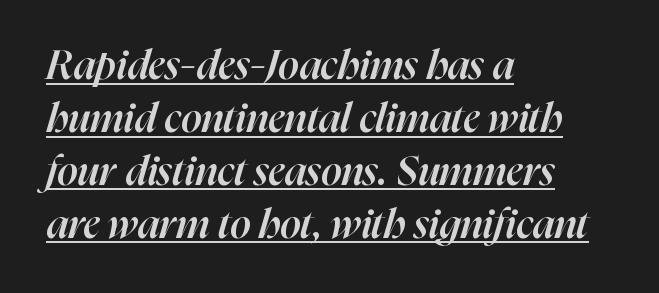
The image shows 41 px semibold type, italic (leaning right); set left-aligned, normal line spacing (1.29x), normal letter spacing, underlined; high stroke contrast and a medium x-height.
